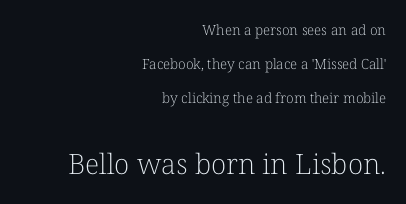
The image shows 28 px light serif type, upright; set right-aligned, loose line spacing (2.43x), normal letter spacing, not underlined; the second (bottom) block is 2.0x larger; low stroke contrast and a medium x-height.
